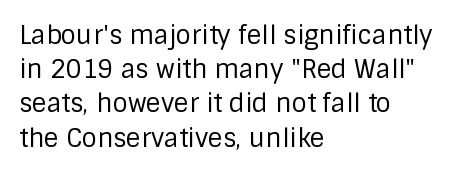
The area under the type is left untouched. A roman cut, with each character standing at attention. Observe the ordinary spacing: letters are neighbours, not strangers. Notice how the passage keeps a crisp vertical edge on the left only.
